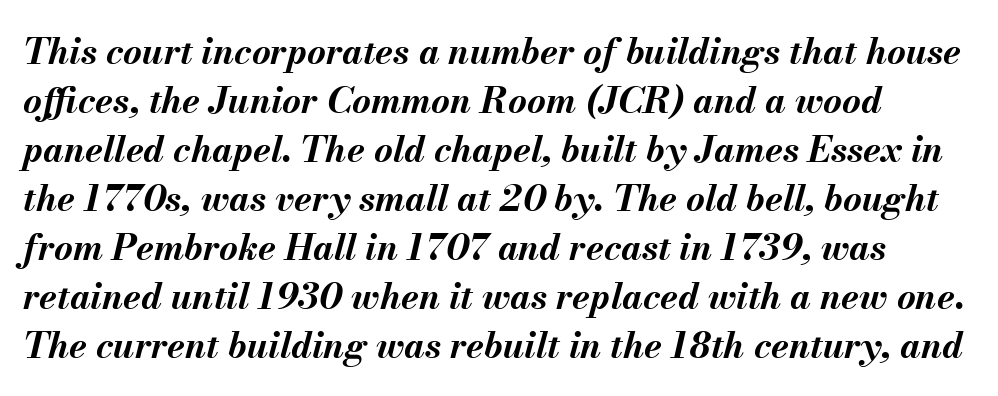
The sample has been set heavy, in full bold. Vertically, the passage feels balanced, rows spaced as you'd expect. In terms of posture, this sample is oblique. Each letter keeps its own natural width here, so spacing adapts to shape. A typesetter would call this zero additional tracking.
